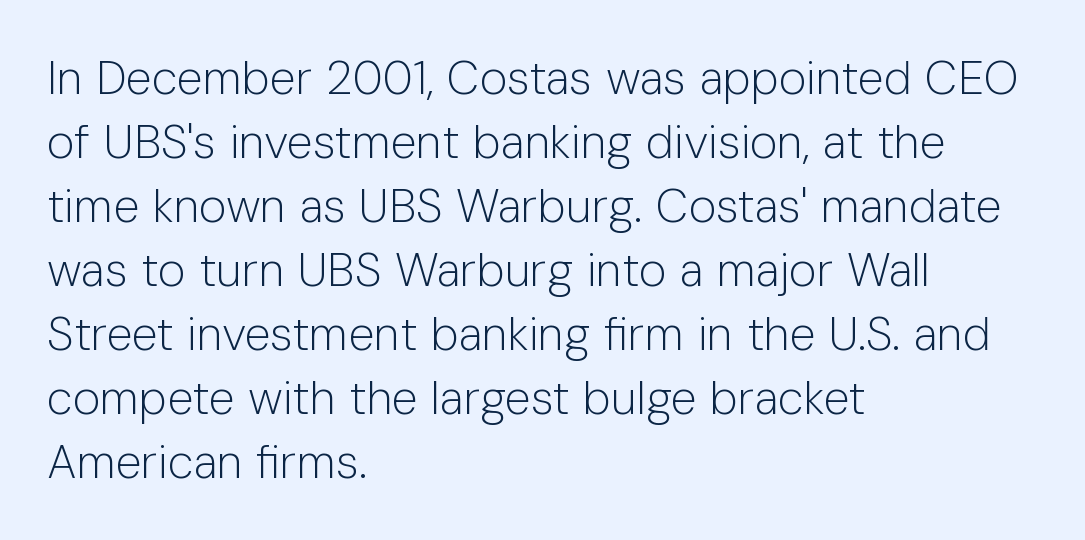
Q: Is the text bold? A: No.
Q: Is the text italic (slanted)? A: No, it is upright.
Q: Is the typeface a serif or a sans-serif typeface? A: Sans-serif.
Q: Is the text underlined? A: No.
Q: How is the paragraph aligned? A: Left-aligned.
Q: Is the spacing between letters normal or unusually wide? A: Normal.
Q: Is the spacing between lines tight, normal or loose? A: Normal.
Q: Width (condensed, normal, or wide)? A: Normal.
Q: Stroke contrast? A: Low.
Q: x-height? A: Medium.
Q: Monospaced? A: No.
